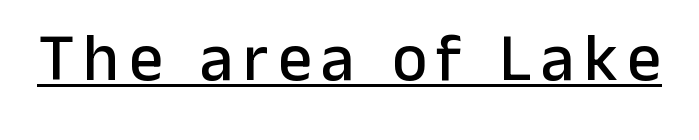
{"serif": "no", "italic": "no", "width": "normal", "stroke_contrast": "low", "x_height": "medium", "monospaced": "no", "underline": "yes", "glyph_px": 67}
